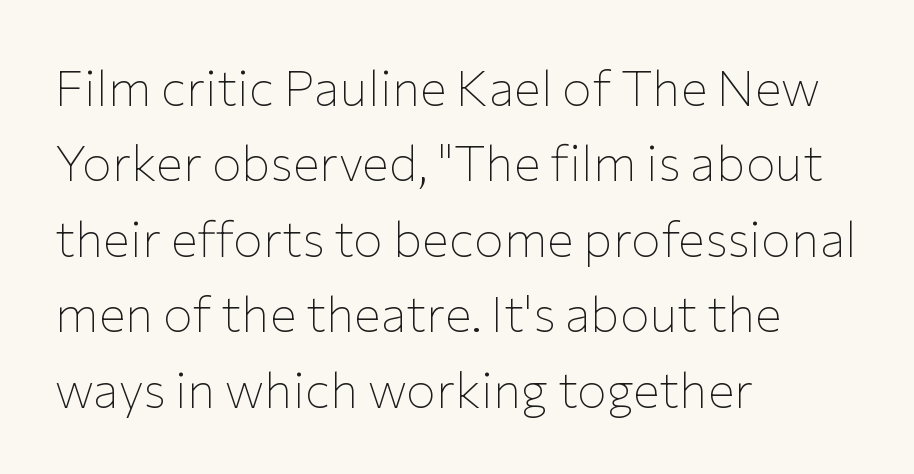
The letters advance in unequal steps, a hallmark of proportional type. The typesetter chose a ragged-right arrangement here. The lettering holds an erect, upright posture throughout. Check under the words: just untouched page.
